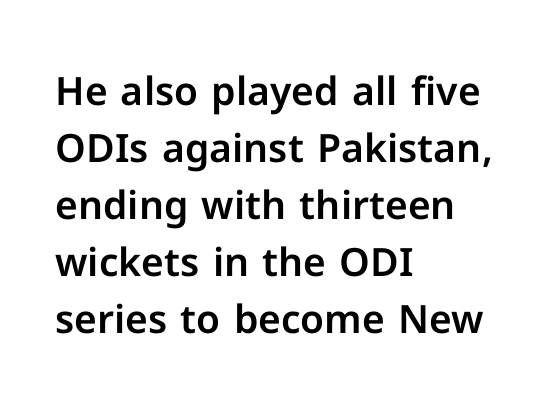
{"serif": "no", "italic": "no", "width": "normal", "stroke_contrast": "low", "x_height": "medium", "monospaced": "no", "underline": "no", "align": "left", "line_spacing": "normal", "line_spacing_ratio": 1.46, "letter_spacing": "normal", "letter_spacing_em": 0.0, "glyph_px": 39}
